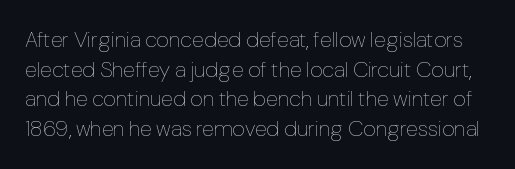
{"italic": "no", "bold": "no", "underline": "no", "line_spacing": "normal", "line_spacing_ratio": 1.35, "letter_spacing": "normal", "letter_spacing_em": 0.0, "glyph_px": 22}
